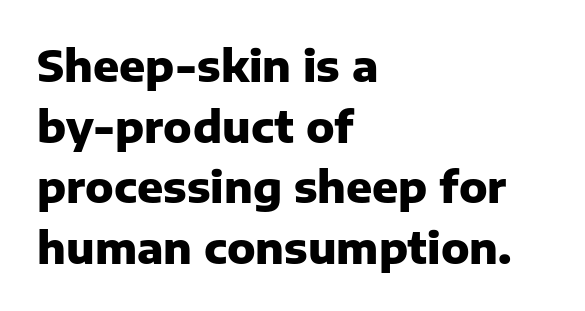
{"serif": "no", "italic": "no", "bold": "yes", "weight": "heavy", "width": "normal", "stroke_contrast": "low", "x_height": "medium", "monospaced": "no", "underline": "no", "align": "left", "line_spacing": "normal", "line_spacing_ratio": 1.41, "letter_spacing": "normal", "letter_spacing_em": 0.0, "glyph_px": 43}
